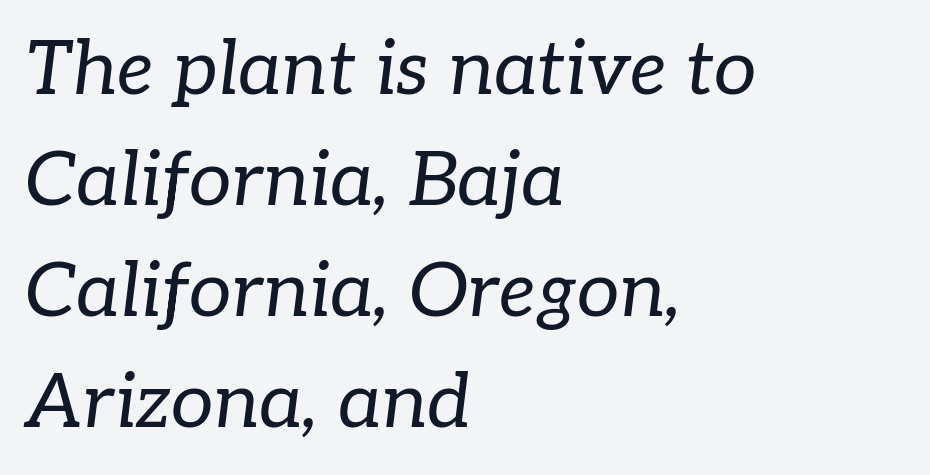
Q: Is the text bold? A: No.
Q: Is the text italic (slanted)? A: Yes, it leans right by about 7 degrees.
Q: Is the typeface a serif or a sans-serif typeface? A: Serif.
Q: Is the text underlined? A: No.
Q: How is the paragraph aligned? A: Left-aligned.
Q: Is the spacing between letters normal or unusually wide? A: Normal.
Q: Is the spacing between lines tight, normal or loose? A: Normal.
Q: Width (condensed, normal, or wide)? A: Normal.
Q: Stroke contrast? A: Low.
Q: x-height? A: Medium.
Q: Monospaced? A: No.
